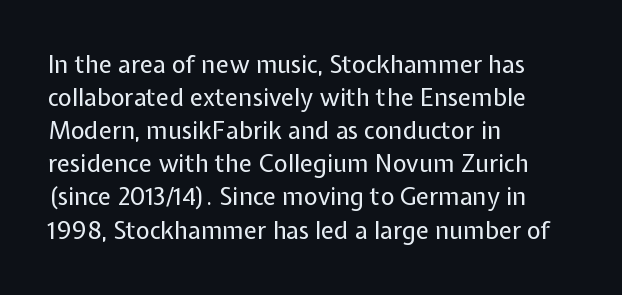
{"italic": "no", "bold": "no", "underline": "no", "align": "left", "line_spacing": "normal", "line_spacing_ratio": 1.38, "letter_spacing": "normal", "letter_spacing_em": 0.0, "glyph_px": 24}
